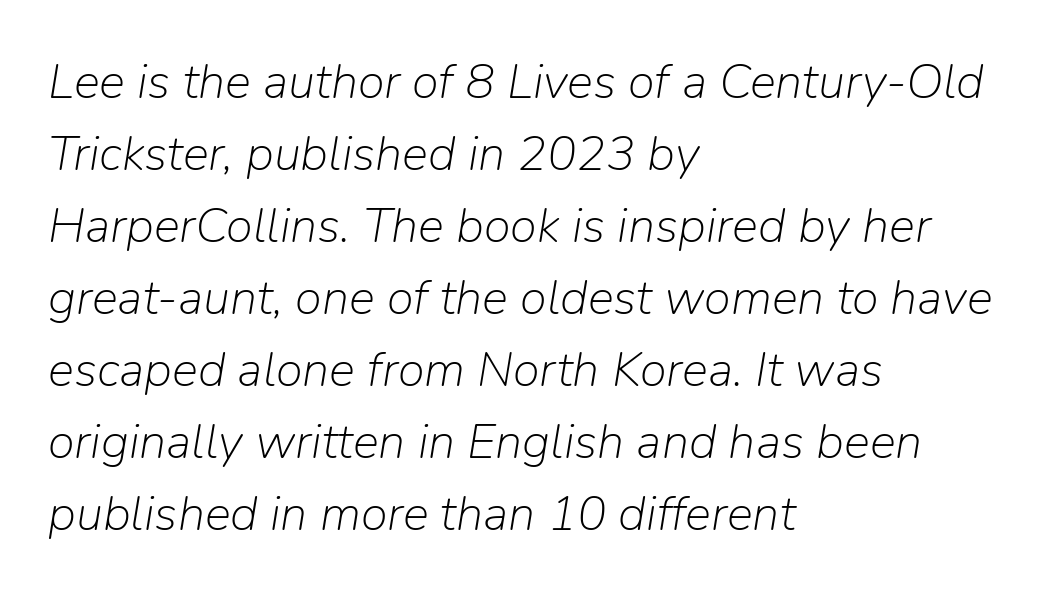
Quick note: underline off. Evenly set lines give the paragraph a standard silhouette. The font's italic variant was chosen for this text. This rendering leaves character spacing at its baseline value. Spacing verdict: proportional, widths tailored to each character.
